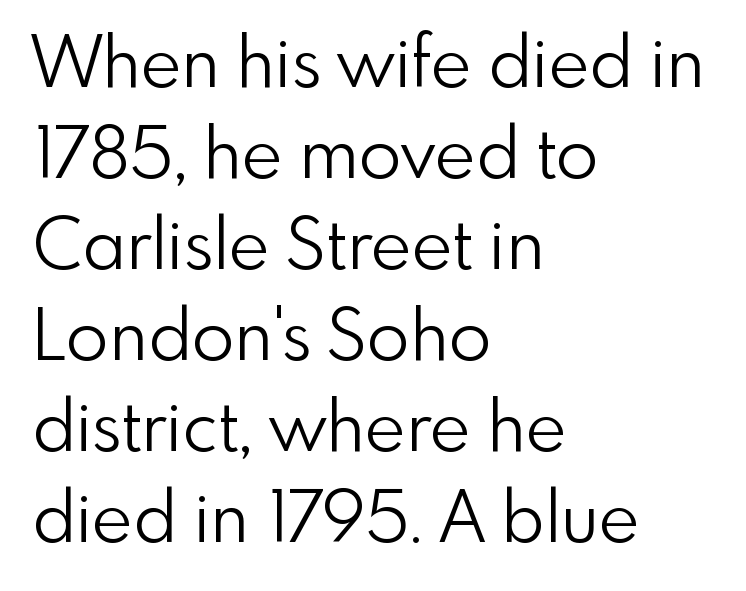
The image shows 70 px light sans-serif type, upright; set left-aligned, normal line spacing (1.3x), normal letter spacing, not underlined; low stroke contrast and a small x-height.
